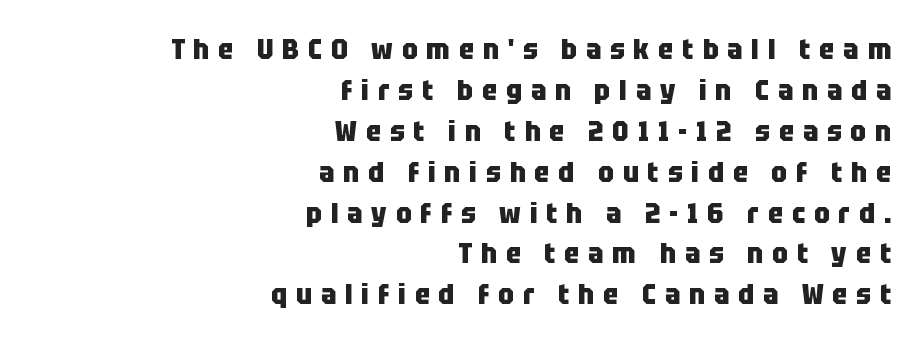
The image shows 28 px heavy, condensed sans-serif type, upright; set right-aligned, normal line spacing (1.46x), unusually wide letter spacing (+0.32 em), not underlined; low stroke contrast and a large x-height.
